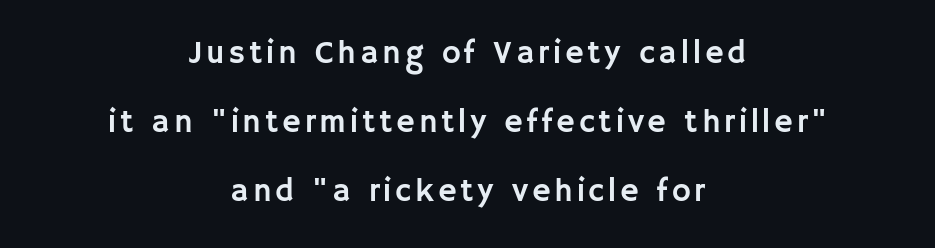
{"serif": "no", "italic": "no", "width": "normal", "stroke_contrast": "low", "x_height": "large", "monospaced": "no", "underline": "no", "align": "center", "line_spacing": "loose", "line_spacing_ratio": 2.16, "glyph_px": 32}
